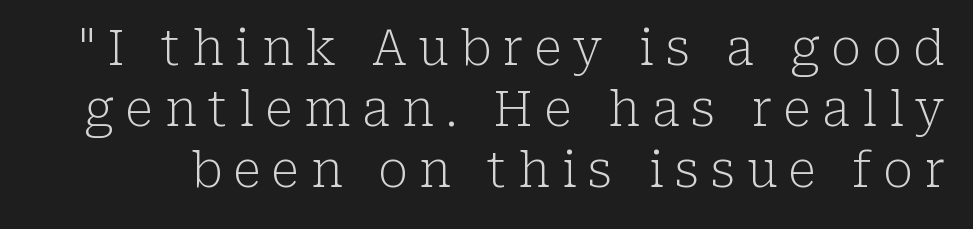
Q: Is the text bold? A: No.
Q: Is the text italic (slanted)? A: No, it is upright.
Q: Is the typeface a serif or a sans-serif typeface? A: Serif.
Q: Is the text underlined? A: No.
Q: Is the spacing between letters normal or unusually wide? A: Unusually wide.
Q: Is the spacing between lines tight, normal or loose? A: Normal.
Q: Width (condensed, normal, or wide)? A: Normal.
Q: Stroke contrast? A: Low.
Q: x-height? A: Medium.
Q: Monospaced? A: No.
